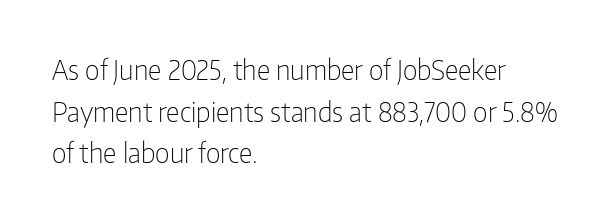
This sample uses an upright cut, with every glyph sitting square on the baseline. Lines of text with bare space underneath. The setting favours the left margin, as ordinary paragraphs usually do. Leading: standard. The typesetting does not lean heavy: it is not bold. You could call the tracking neutral — neither tight nor loose.
